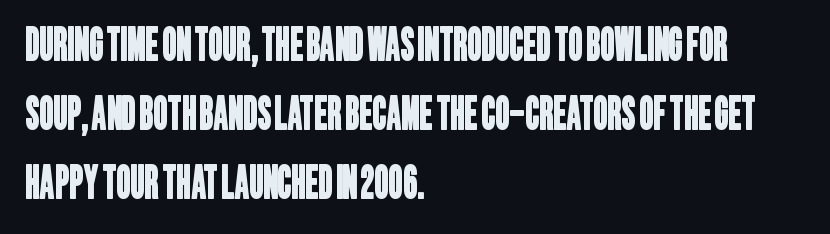
{"serif": "no", "width": "condensed", "stroke_contrast": "low", "x_height": "large", "monospaced": "no", "underline": "no", "align": "left", "line_spacing": "normal", "line_spacing_ratio": 1.57, "letter_spacing": "normal", "letter_spacing_em": 0.0, "glyph_px": 44}
